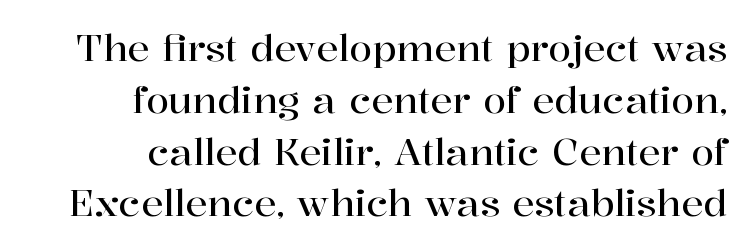
{"serif": "yes", "italic": "no", "width": "normal", "stroke_contrast": "high", "x_height": "medium", "monospaced": "no", "underline": "no", "align": "right", "line_spacing": "normal", "line_spacing_ratio": 1.4, "letter_spacing": "normal", "letter_spacing_em": 0.0, "glyph_px": 37}
